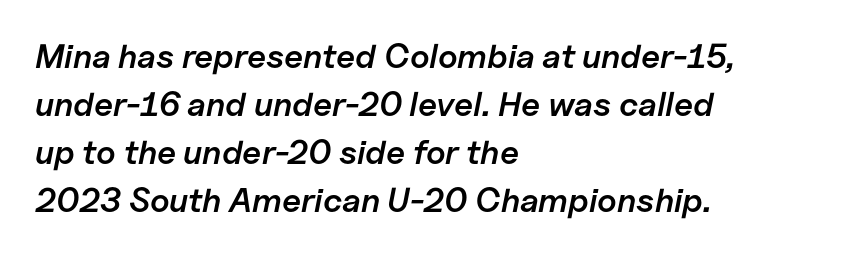
{"italic": "yes", "lean": "right", "slant_degrees": 11, "bold": "semi", "weight": "semibold", "width": "normal", "stroke_contrast": "low", "x_height": "medium", "monospaced": "no", "underline": "no", "align": "left", "line_spacing": "normal", "line_spacing_ratio": 1.41, "letter_spacing": "normal", "letter_spacing_em": 0.0, "glyph_px": 34}
